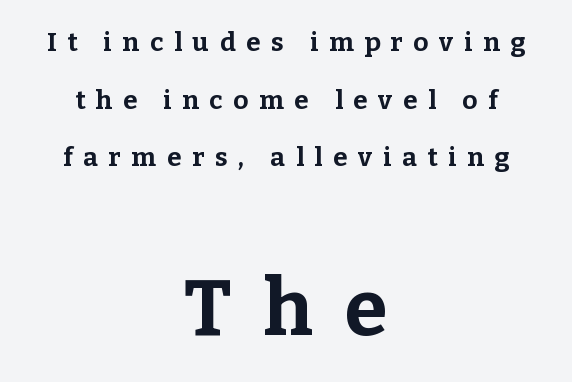
{"serif": "yes", "italic": "no", "bold": "yes", "weight": "bold", "width": "normal", "stroke_contrast": "low", "x_height": "medium", "monospaced": "no", "underline": "no", "align": "center", "line_spacing": "loose", "line_spacing_ratio": 2.22, "letter_spacing": "wide", "letter_spacing_em": 0.41, "larger_block": "second", "size_ratio": 3.0, "glyph_px": 78}
